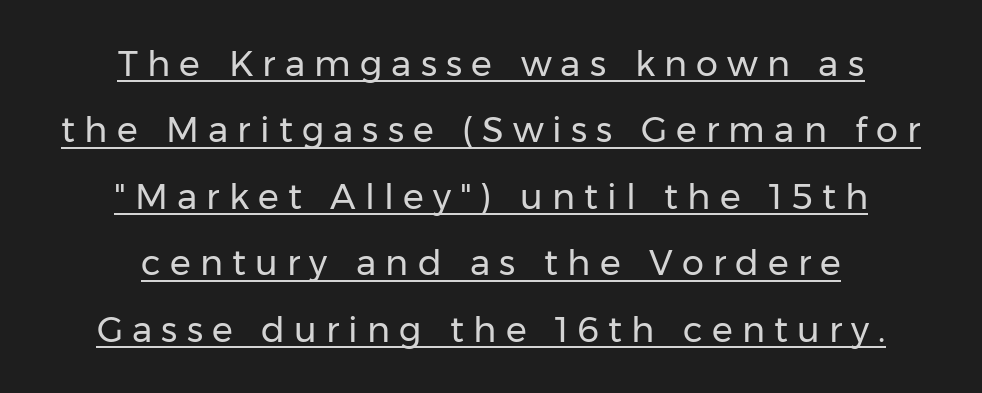
The image shows 35 px regular-weight sans-serif type, upright; set centered, loose line spacing (1.9x), unusually wide letter spacing (+0.26 em), underlined; low stroke contrast and a medium x-height.
